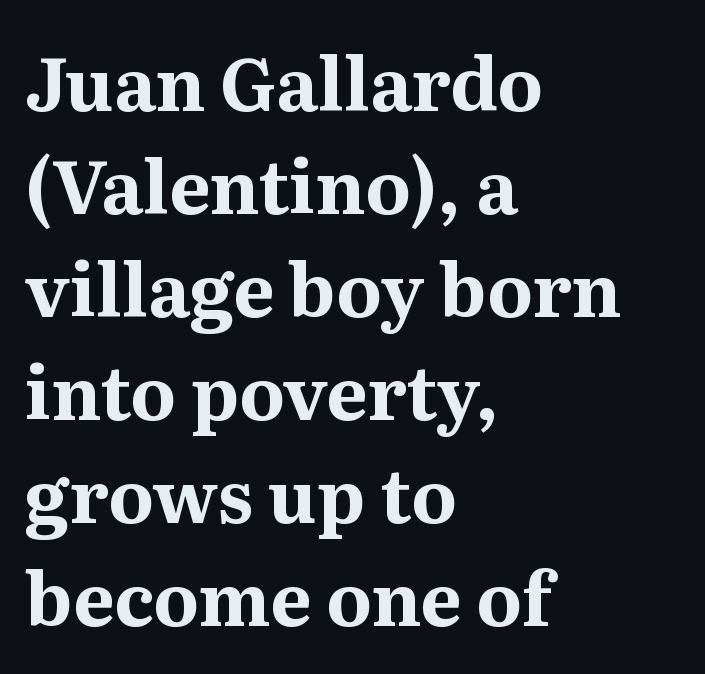
Character widths vary here, with narrow letters taking less room than wide ones. Honestly, there is no underline to notice here at all. Note: serifs present on the glyphs. Bold? Absolutely — the strokes are thick and heavy. The letters sit at their default tracking, neither squeezed nor spread. It's the straight-up-and-down kind of type.
